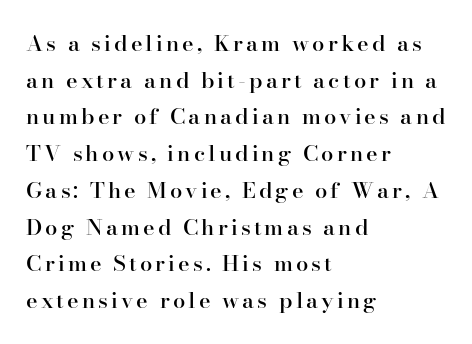
The image shows 22 px text type, upright; set left-aligned, normal line spacing (1.67x), not underlined.
